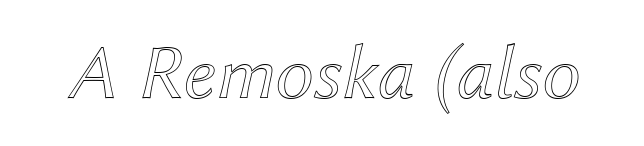
{"italic": "yes", "lean": "right", "slant_degrees": 12, "width": "normal", "x_height": "medium", "monospaced": "no", "underline": "no", "letter_spacing": "normal", "letter_spacing_em": 0.0, "glyph_px": 78}
